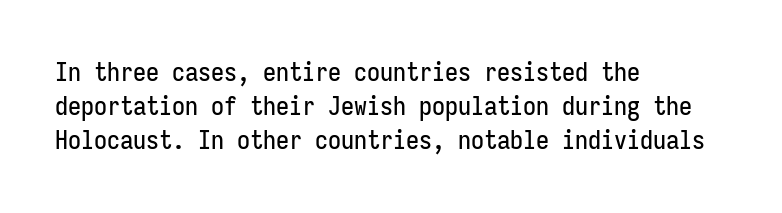
The passage is arranged the way most books set body copy — flush left. This is roman type, the default non-slanted kind. The rows are spaced the way most documents space them. The letterforms sit shoulder to shoulder at normal distance. Honestly, there is no underline to notice here at all.
